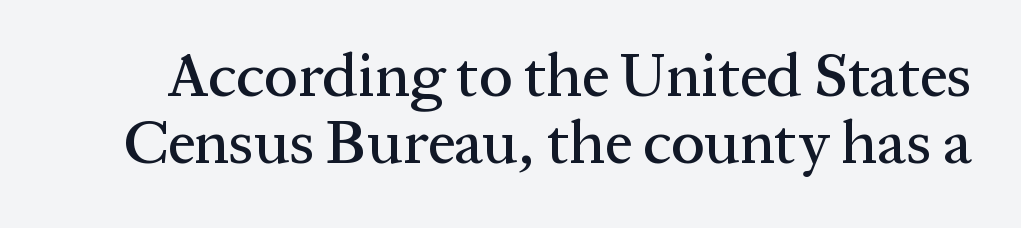
The face used here is proportionally spaced, like ordinary book or web type. Just letters on the line, the space beneath them empty. This is the regular roman posture of the typeface. How are the letters spaced? Ordinarily, with no added tracking. Does the type have serifs? Yes, each stem ends in a small foot. How would I describe the line gaps? Narrow and economical.
